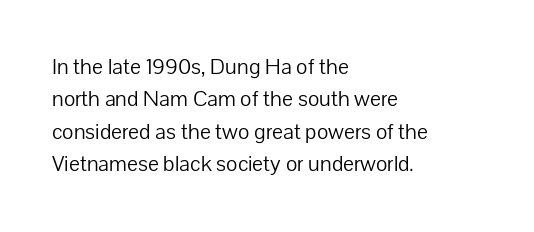
The tracking reads as untouched default to a designer's eye. Layout note: lines flush left. Students, observe: this is what conventionally led text looks like. Underline: absent.
